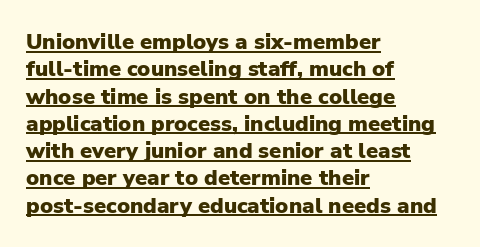
The image shows 22 px bold type, upright; set left-aligned, line spacing 1.24x, normal letter spacing, underlined.
